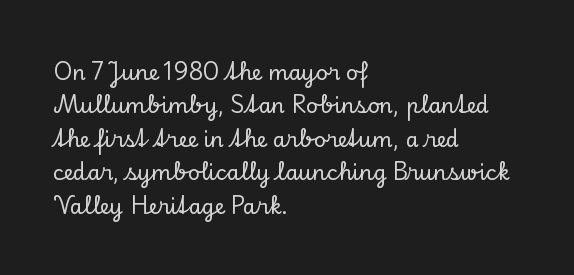
{"italic": "no", "underline": "no", "align": "left", "line_spacing": "normal", "line_spacing_ratio": 1.59, "letter_spacing": "normal", "letter_spacing_em": 0.0, "glyph_px": 21}
